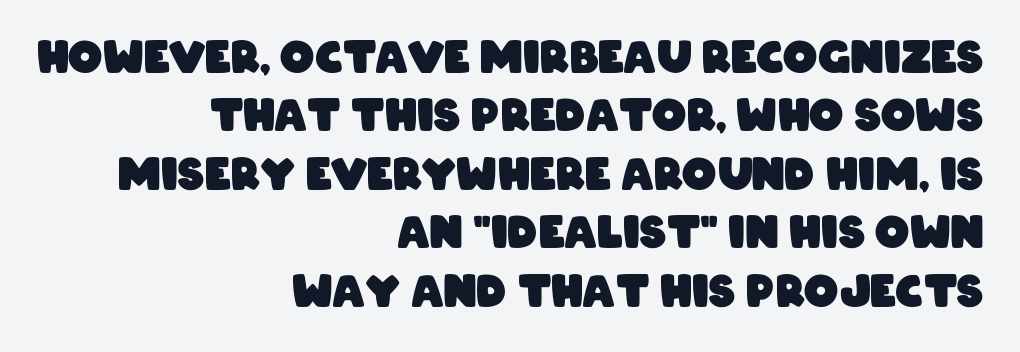
Does the copy run flush right? Yes — the right margin is perfectly even. Proportional: the letters do not fall into vertical columns. This rendering features lettering with no underline. This rendering employs a face without finishing strokes, i.e., a sans-serif. Inter-character spacing is left at the font's built-in metrics. Look at the stroke-to-counter ratio: heavy, a bold.
